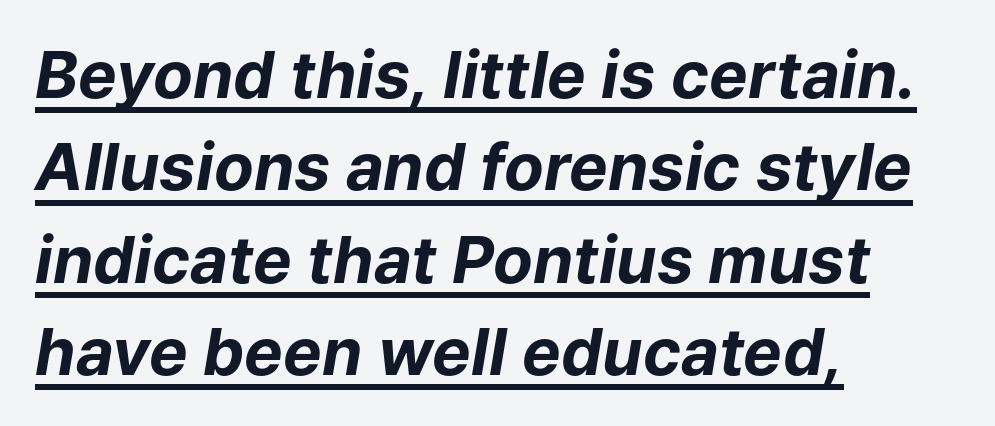
Q: Is the text bold? A: Yes.
Q: Is the text italic (slanted)? A: Yes, it leans right by about 9 degrees.
Q: Is the text underlined? A: Yes.
Q: How is the paragraph aligned? A: Left-aligned.
Q: Is the spacing between letters normal or unusually wide? A: Normal.
Q: Is the spacing between lines tight, normal or loose? A: Normal.
Q: Width (condensed, normal, or wide)? A: Normal.
Q: Stroke contrast? A: Low.
Q: x-height? A: Medium.
Q: Monospaced? A: No.
